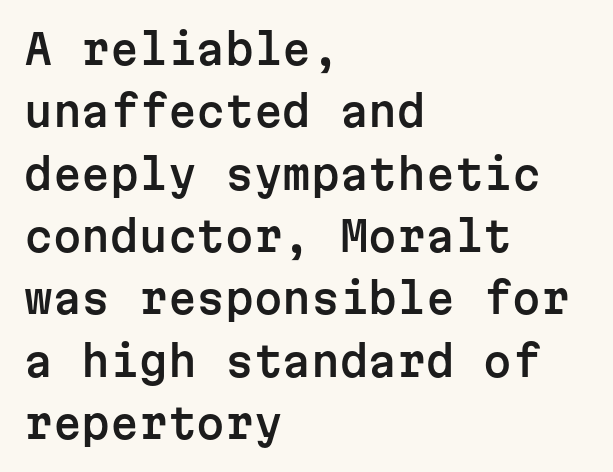
{"serif": "no", "italic": "no", "width": "normal", "stroke_contrast": "low", "x_height": "medium", "monospaced": "yes", "underline": "no", "align": "left", "line_spacing": "normal", "line_spacing_ratio": 1.52, "letter_spacing": "normal", "letter_spacing_em": 0.0, "glyph_px": 41}
